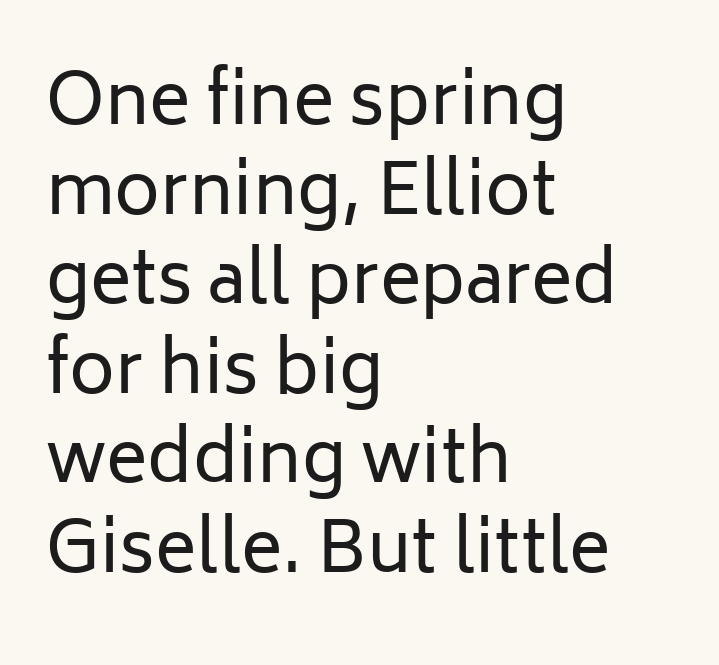
Q: Is the text bold? A: No.
Q: Is the text italic (slanted)? A: No, it is upright.
Q: Is the typeface a serif or a sans-serif typeface? A: Sans-serif.
Q: Is the text underlined? A: No.
Q: How is the paragraph aligned? A: Left-aligned.
Q: Is the spacing between letters normal or unusually wide? A: Normal.
Q: Is the spacing between lines tight, normal or loose? A: Normal.
Q: Width (condensed, normal, or wide)? A: Normal.
Q: Stroke contrast? A: Low.
Q: x-height? A: Medium.
Q: Monospaced? A: No.
